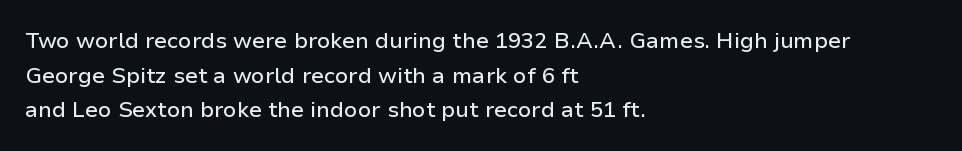
{"italic": "no", "underline": "no", "align": "left", "line_spacing": "normal", "line_spacing_ratio": 1.57, "letter_spacing": "normal", "letter_spacing_em": 0.0, "glyph_px": 22}
